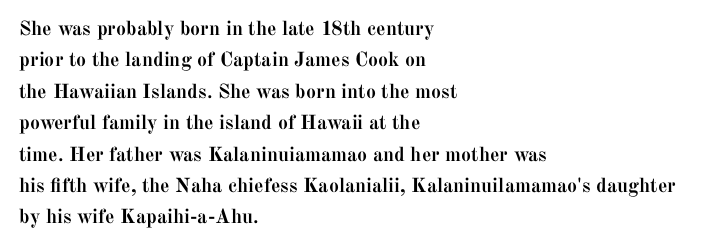
Q: Is the text bold? A: Yes.
Q: Is the text italic (slanted)? A: No, it is upright.
Q: Is the text underlined? A: No.
Q: How is the paragraph aligned? A: Left-aligned.
Q: Is the spacing between letters normal or unusually wide? A: Normal.
Q: Is the spacing between lines tight, normal or loose? A: Normal.
